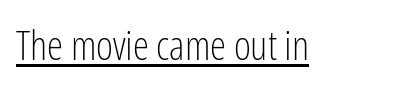
What decoration does the sample have? An underline. Stroke thickness stays within the range of a standard reading face or lighter. Think of a printed novel: that variable character pitch is what you see here. I'd call this a sans setting — the letters go barefoot.
